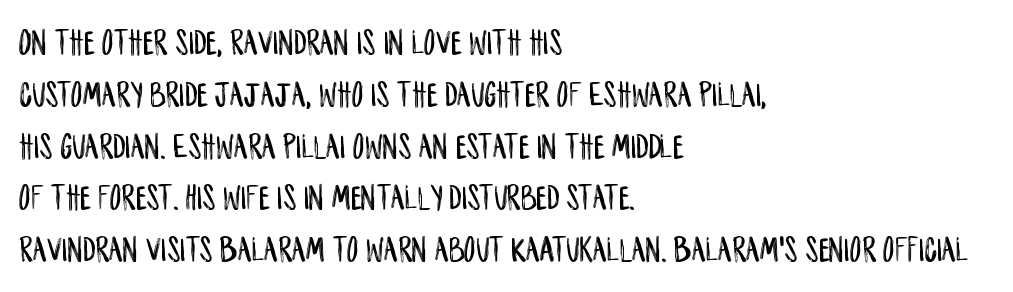
{"serif": "no", "italic": "no", "width": "condensed", "stroke_contrast": "low", "x_height": "large", "monospaced": "no", "underline": "no", "align": "left", "line_spacing": "normal", "line_spacing_ratio": 1.4, "letter_spacing": "normal", "letter_spacing_em": 0.0, "glyph_px": 37}
